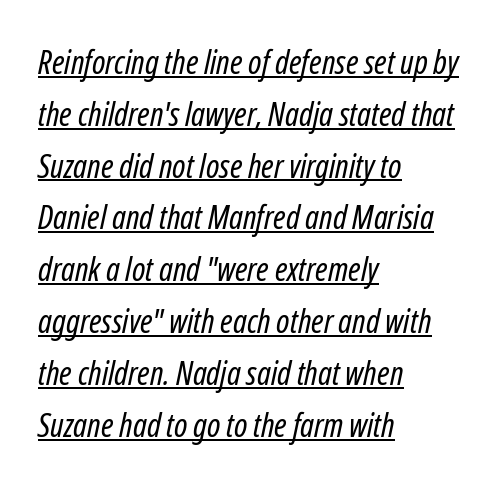
Q: Is the text bold? A: No.
Q: Is the text italic (slanted)? A: Yes, it leans right by about 12 degrees.
Q: Is the text underlined? A: Yes.
Q: How is the paragraph aligned? A: Left-aligned.
Q: Is the spacing between letters normal or unusually wide? A: Normal.
Q: Is the spacing between lines tight, normal or loose? A: Normal.
Q: Width (condensed, normal, or wide)? A: Condensed.
Q: Stroke contrast? A: Low.
Q: x-height? A: Medium.
Q: Monospaced? A: No.
